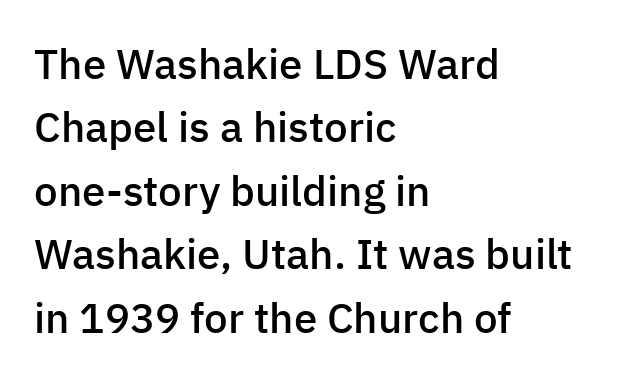
{"serif": "no", "italic": "no", "bold": "semi", "weight": "semibold", "width": "normal", "stroke_contrast": "low", "x_height": "medium", "monospaced": "no", "underline": "no", "align": "left", "line_spacing": "normal", "line_spacing_ratio": 1.51, "letter_spacing": "normal", "letter_spacing_em": 0.0, "glyph_px": 42}
